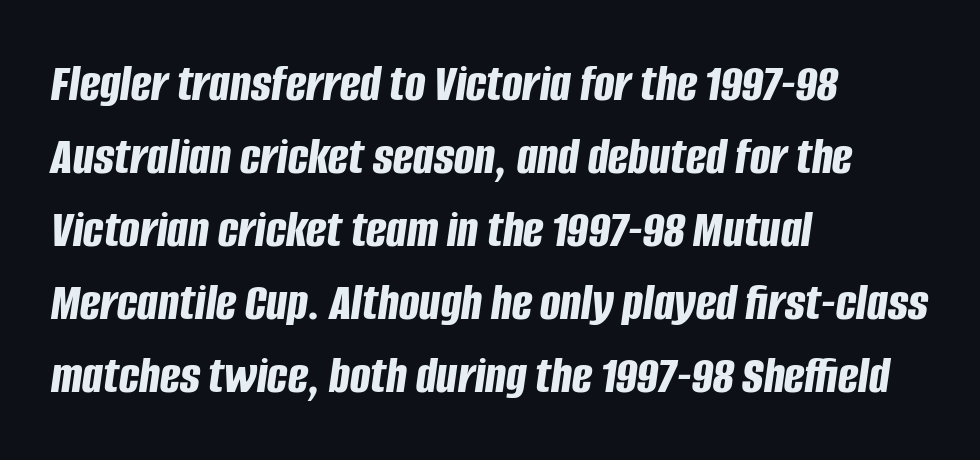
{"italic": "yes", "lean": "right", "slant_degrees": 8, "bold": "yes", "weight": "bold", "width": "condensed", "stroke_contrast": "low", "x_height": "large", "monospaced": "no", "underline": "no", "align": "left", "line_spacing": "normal", "line_spacing_ratio": 1.35, "letter_spacing": "normal", "letter_spacing_em": 0.0, "glyph_px": 54}
